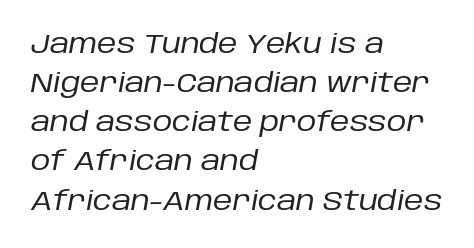
Q: Is the text bold? A: No.
Q: Is the text italic (slanted)? A: Yes, it leans right by about 10 degrees.
Q: Is the text underlined? A: No.
Q: How is the paragraph aligned? A: Left-aligned.
Q: Is the spacing between letters normal or unusually wide? A: Normal.
Q: Is the spacing between lines tight, normal or loose? A: Normal.
